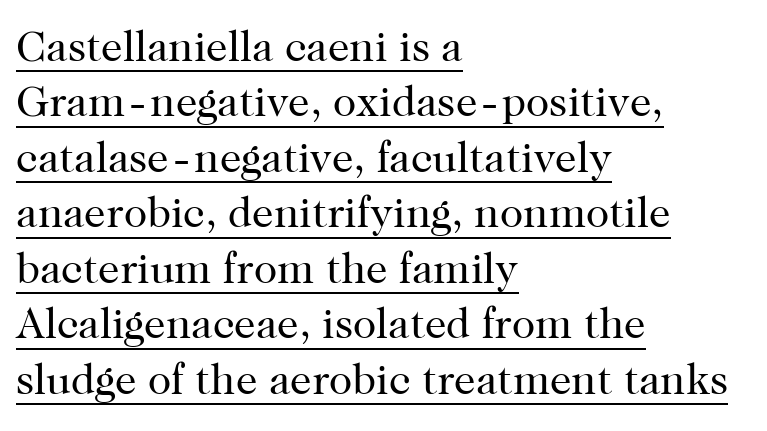
{"serif": "yes", "italic": "no", "bold": "no", "weight": "regular", "width": "normal", "stroke_contrast": "high", "x_height": "medium", "monospaced": "no", "underline": "yes", "align": "left", "line_spacing": "normal", "line_spacing_ratio": 1.29, "letter_spacing": "normal", "letter_spacing_em": 0.0, "glyph_px": 43}
